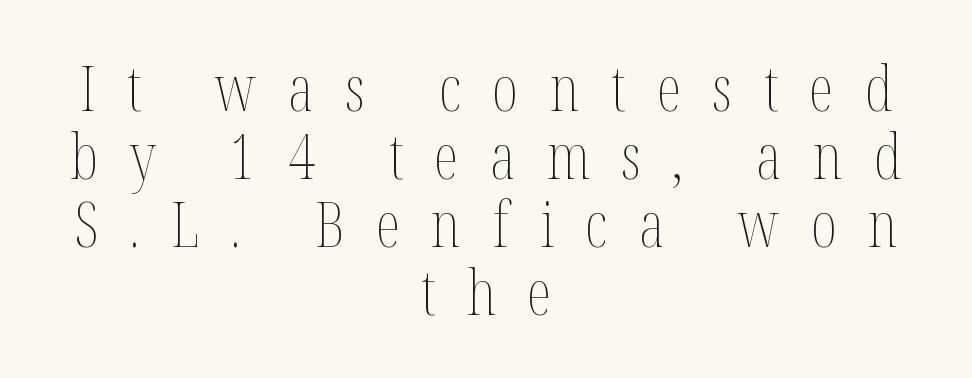
Q: Is the text bold? A: No.
Q: Is the text italic (slanted)? A: No, it is upright.
Q: Is the text underlined? A: No.
Q: How is the paragraph aligned? A: Centered.
Q: Is the spacing between letters normal or unusually wide? A: Unusually wide.
Q: Is the spacing between lines tight, normal or loose? A: Tight.
Q: Width (condensed, normal, or wide)? A: Condensed.
Q: Stroke contrast? A: Medium.
Q: x-height? A: Medium.
Q: Monospaced? A: No.
